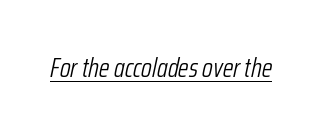
Rendered with sloped, italic letterforms. On a weight scale, this lands at 450 or below. The passage shown is underscored from start to finish. Does extra space separate the letters? No, they use regular spacing.
